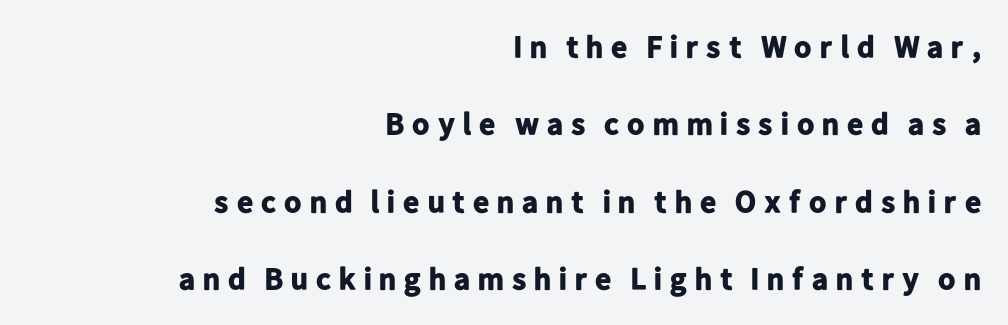
Q: Is the text bold? A: Yes.
Q: Is the text italic (slanted)? A: No, it is upright.
Q: Is the typeface a serif or a sans-serif typeface? A: Sans-serif.
Q: Is the text underlined? A: No.
Q: How is the paragraph aligned? A: Right-aligned.
Q: Is the spacing between lines tight, normal or loose? A: Loose.
Q: Width (condensed, normal, or wide)? A: Normal.
Q: Stroke contrast? A: Low.
Q: x-height? A: Medium.
Q: Monospaced? A: No.
